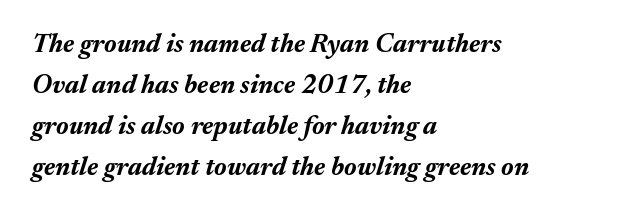
A full-strength bold gives these letters their thick strokes. Notice how the passage keeps a crisp vertical edge on the left only. Quick note: interline space is typical. Slanted lettering throughout.
